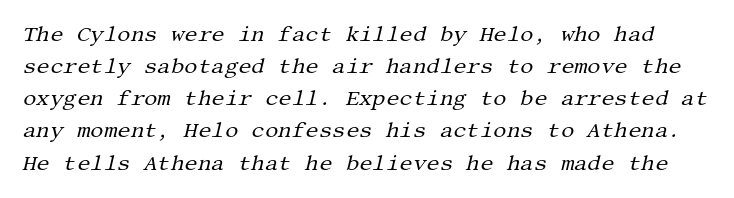
Q: Is the text bold? A: No.
Q: Is the text italic (slanted)? A: Yes, it leans right by about 13 degrees.
Q: Is the text underlined? A: No.
Q: Is the spacing between letters normal or unusually wide? A: Normal.
Q: Is the spacing between lines tight, normal or loose? A: Normal.
